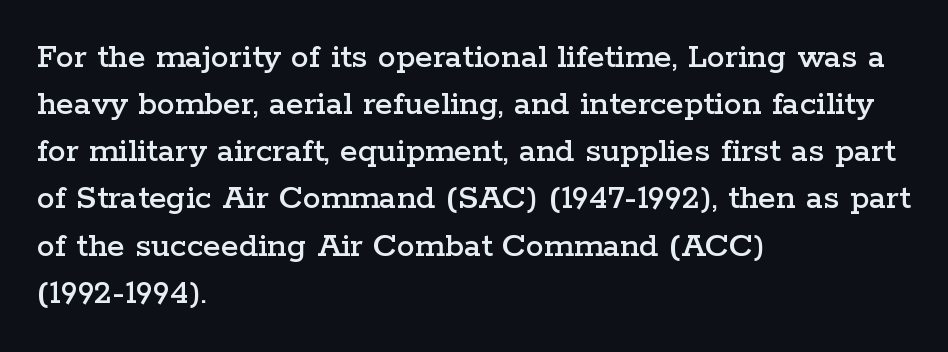
{"serif": "yes", "italic": "no", "width": "wide", "stroke_contrast": "low", "x_height": "medium", "monospaced": "no", "underline": "no", "align": "left", "line_spacing": "normal", "line_spacing_ratio": 1.31, "letter_spacing": "normal", "letter_spacing_em": 0.0, "glyph_px": 36}
